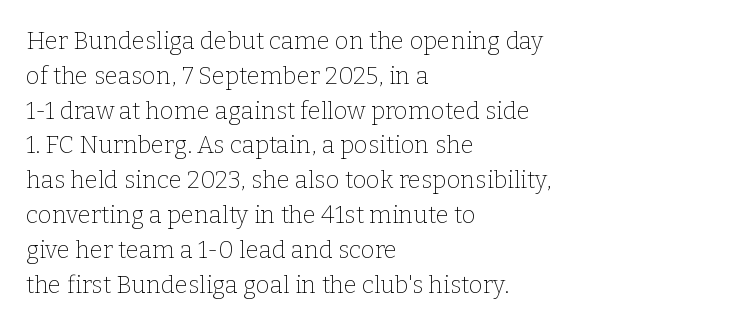
{"italic": "no", "bold": "no", "underline": "no", "align": "left", "line_spacing": "normal", "line_spacing_ratio": 1.45, "letter_spacing": "normal", "letter_spacing_em": 0.0, "glyph_px": 24}
